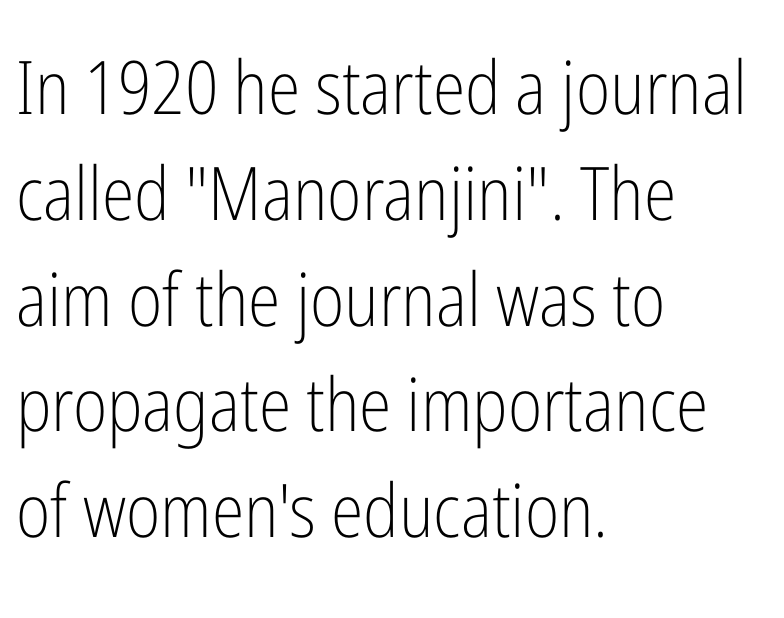
The image shows 74 px light, condensed sans-serif type, upright; set left-aligned, normal line spacing (1.43x), normal letter spacing, not underlined; low stroke contrast and a medium x-height.
